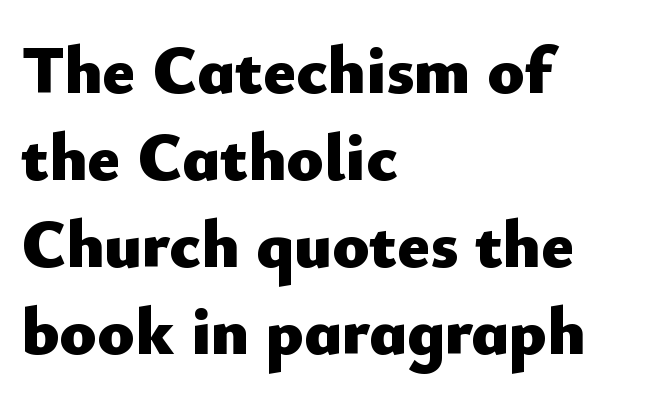
No word sits above an underline. The typography opts for an upright posture over an oblique one. The face used here is a sans, in the tradition of grotesques and geometrics. Pretty heavy lettering here — definitely bold. Varying glyph widths throughout — classic text-font behaviour.
